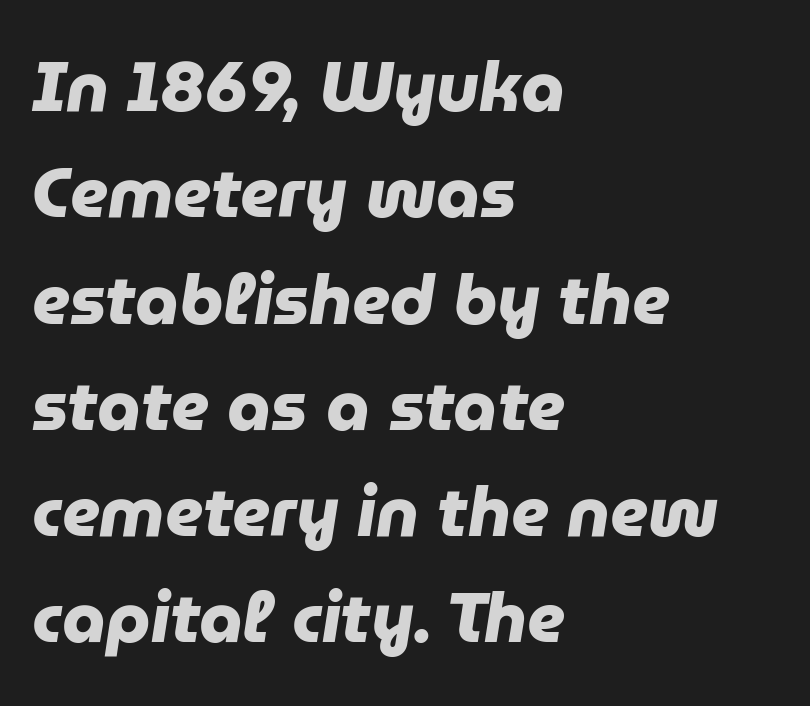
The image shows 69 px heavy sans-serif type; set left-aligned, normal line spacing (1.54x), normal letter spacing, not underlined; low stroke contrast and a medium x-height.
